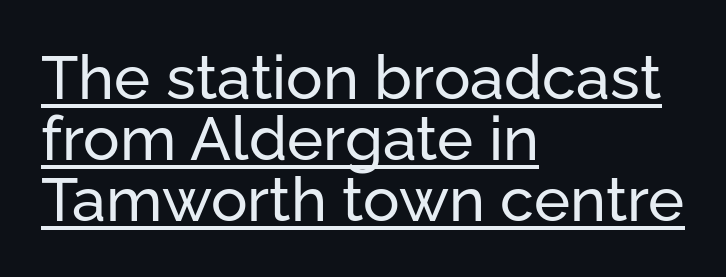
The image shows 61 px sans-serif type, upright; set left-aligned, tight line spacing (1.0x), normal letter spacing, underlined; low stroke contrast and a medium x-height.
